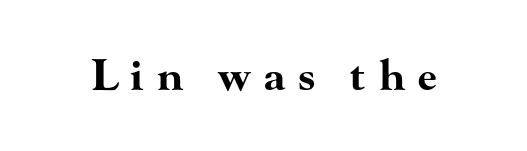
{"serif": "yes", "italic": "no", "bold": "yes", "weight": "bold", "width": "wide", "stroke_contrast": "high", "x_height": "small", "monospaced": "no", "underline": "no", "letter_spacing": "wide", "letter_spacing_em": 0.31, "glyph_px": 42}
